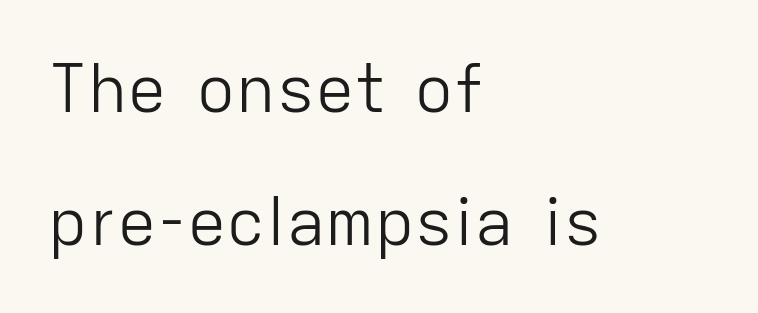
The type sits square on the baseline with zero lean. The ragged edge is on the right, which tells us the setting is flush left. The face used here is proportionally spaced, like ordinary book or web type. Letters rest on an invisible, unmarked baseline. How would I describe the line gaps? Wide and relaxed. Caption: face not bold, strokes unweighted.
